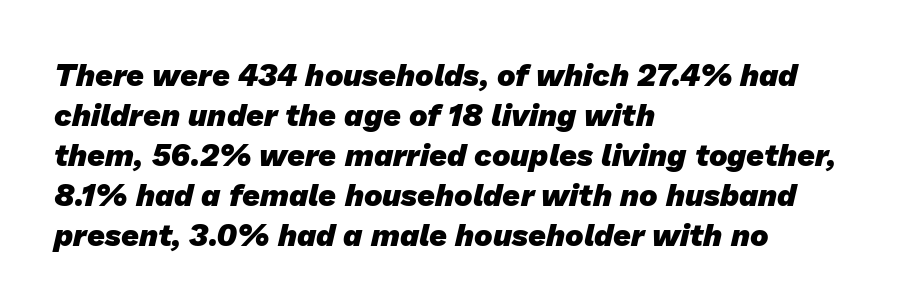
The image shows 31 px heavy sans-serif type; set left-aligned, normal line spacing (1.29x), normal letter spacing, not underlined; low stroke contrast and a medium x-height.
